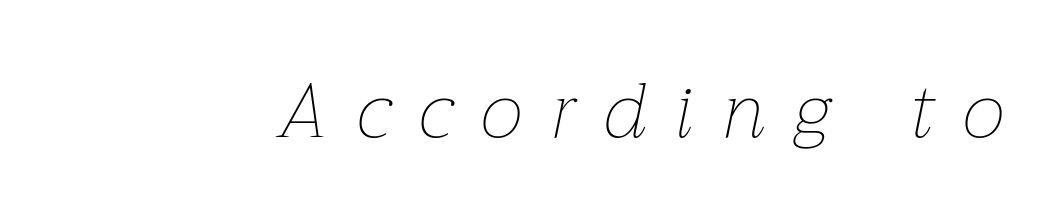
The image shows 77 px thin type, italic (leaning right); set unusually wide letter spacing (+0.38 em), not underlined; low stroke contrast and a medium x-height.
